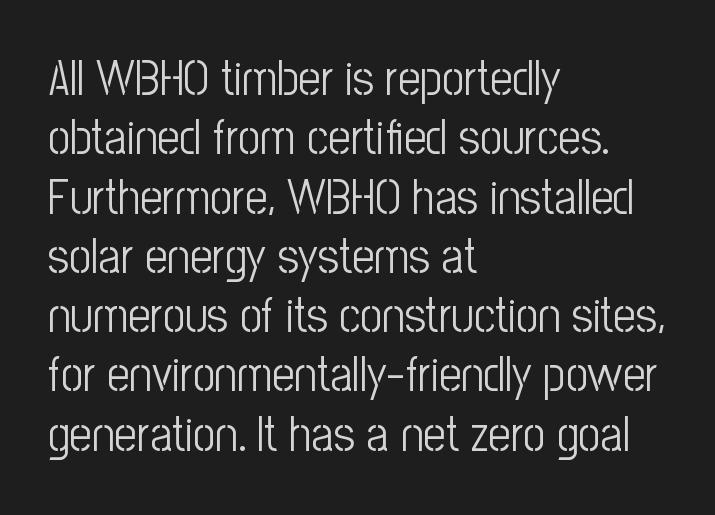
Q: Is the text bold? A: No.
Q: Is the text italic (slanted)? A: No, it is upright.
Q: Is the typeface a serif or a sans-serif typeface? A: Sans-serif.
Q: Is the text underlined? A: No.
Q: How is the paragraph aligned? A: Left-aligned.
Q: Is the spacing between letters normal or unusually wide? A: Normal.
Q: Width (condensed, normal, or wide)? A: Condensed.
Q: Stroke contrast? A: Low.
Q: x-height? A: Medium.
Q: Monospaced? A: No.
